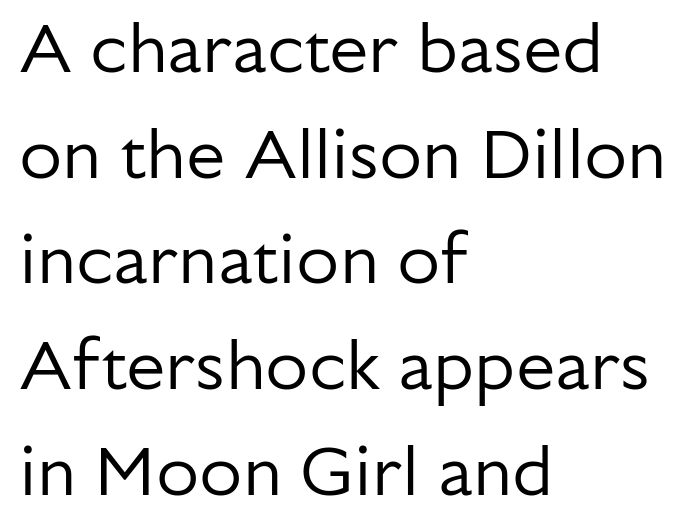
The ragged edge is on the right, which tells us the setting is flush left. Classification — sans serif. Words appear dense and cohesive because spacing is normal. The block of text has a typical density, with ordinary space between rows. Stems here are at most as thick as an everyday book face. Anything drawn beneath the words? Only blank space.
